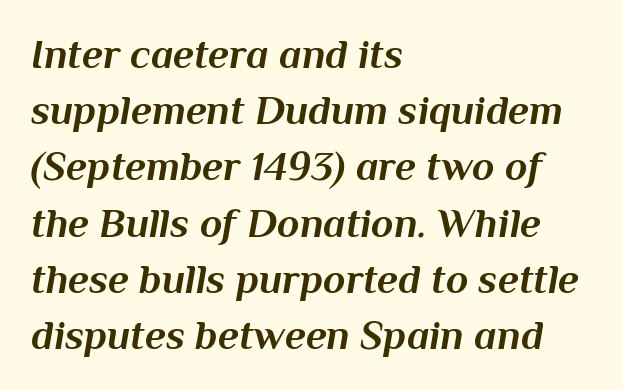
{"italic": "yes", "lean": "right", "slant_degrees": 10, "bold": "yes", "weight": "bold", "width": "normal", "stroke_contrast": "medium", "x_height": "medium", "monospaced": "no", "underline": "no", "align": "left", "line_spacing": "normal", "line_spacing_ratio": 1.37, "letter_spacing": "normal", "letter_spacing_em": 0.0, "glyph_px": 41}
